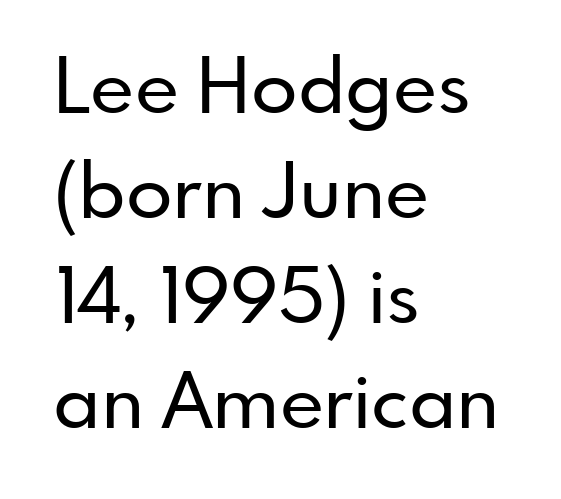
Q: Is the text italic (slanted)? A: No, it is upright.
Q: Is the typeface a serif or a sans-serif typeface? A: Sans-serif.
Q: Is the text underlined? A: No.
Q: How is the paragraph aligned? A: Left-aligned.
Q: Is the spacing between letters normal or unusually wide? A: Normal.
Q: Is the spacing between lines tight, normal or loose? A: Normal.
Q: Width (condensed, normal, or wide)? A: Normal.
Q: Stroke contrast? A: Low.
Q: x-height? A: Small.
Q: Monospaced? A: No.
